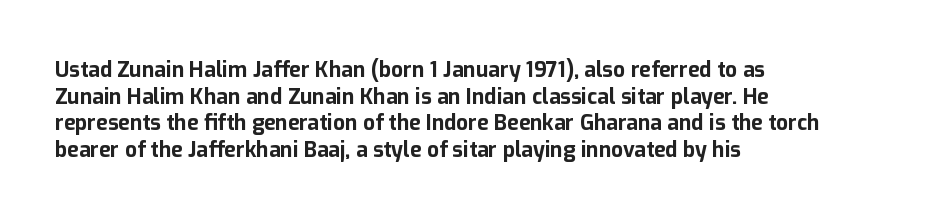
Q: Is the text bold? A: Yes.
Q: Is the text italic (slanted)? A: No, it is upright.
Q: Is the text underlined? A: No.
Q: How is the paragraph aligned? A: Left-aligned.
Q: Is the spacing between letters normal or unusually wide? A: Normal.
Q: Is the spacing between lines tight, normal or loose? A: Normal.
